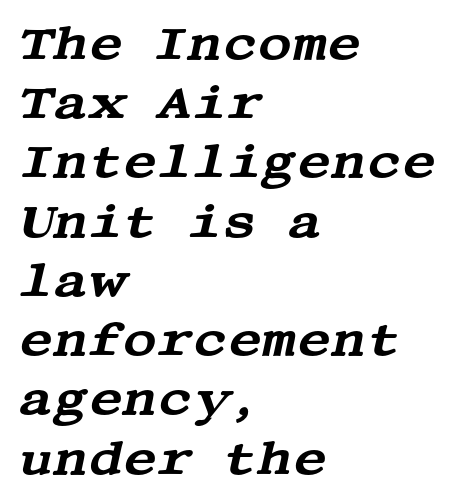
{"serif": "yes", "italic": "yes", "lean": "right", "slant_degrees": 13, "width": "wide", "stroke_contrast": "medium", "x_height": "large", "underline": "no", "align": "left", "line_spacing": "normal", "line_spacing_ratio": 1.26, "letter_spacing": "normal", "letter_spacing_em": 0.0, "glyph_px": 47}
